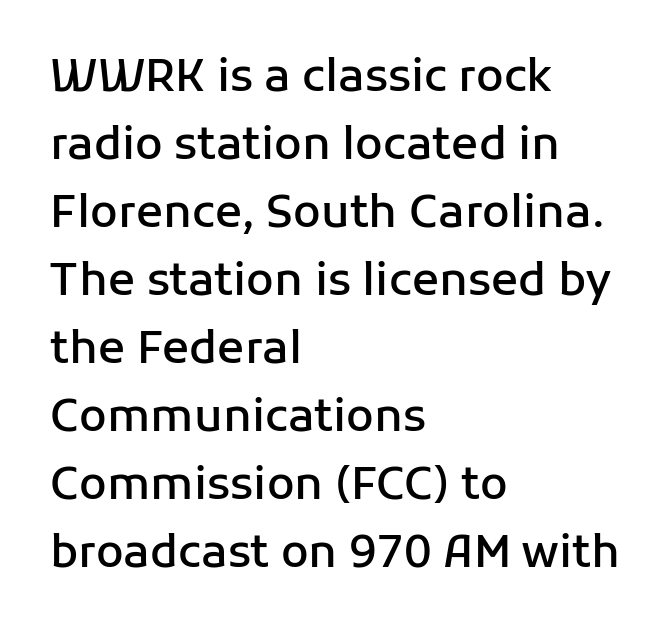
The image shows 45 px semibold sans-serif type, upright; set left-aligned, normal line spacing (1.51x), normal letter spacing, not underlined; low stroke contrast and a medium x-height.
